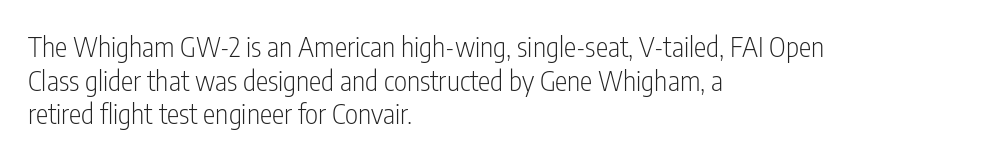
{"serif": "no", "italic": "no", "bold": "no", "weight": "light", "width": "condensed", "stroke_contrast": "low", "x_height": "medium", "monospaced": "no", "underline": "no", "align": "left", "line_spacing_ratio": 1.2, "letter_spacing": "normal", "letter_spacing_em": 0.0, "glyph_px": 28}
